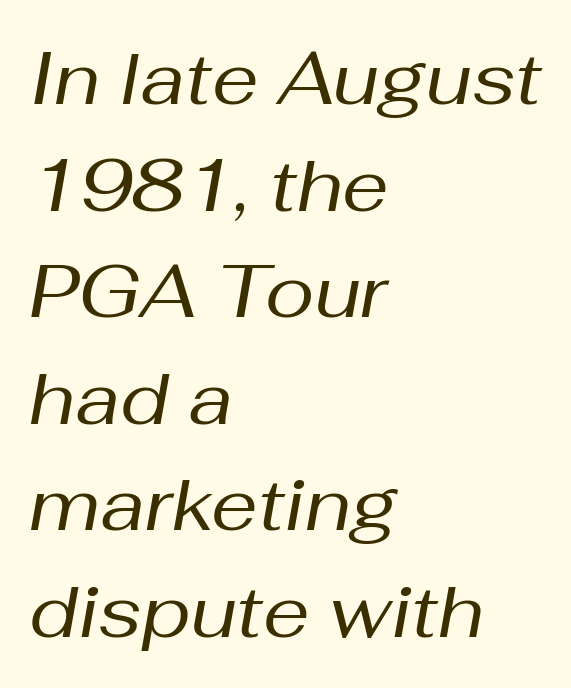
The image shows 74 px regular-weight type, italic (leaning right); set left-aligned, normal line spacing (1.44x), normal letter spacing, not underlined; medium stroke contrast and a medium x-height.
